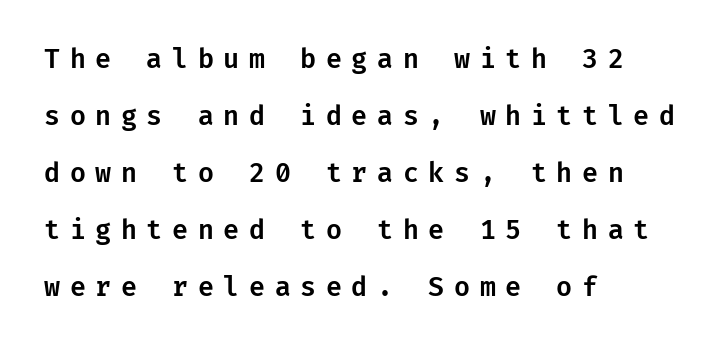
The image shows 26 px text type, upright; set left-aligned, loose line spacing (2.19x), unusually wide letter spacing (+0.37 em), not underlined.
